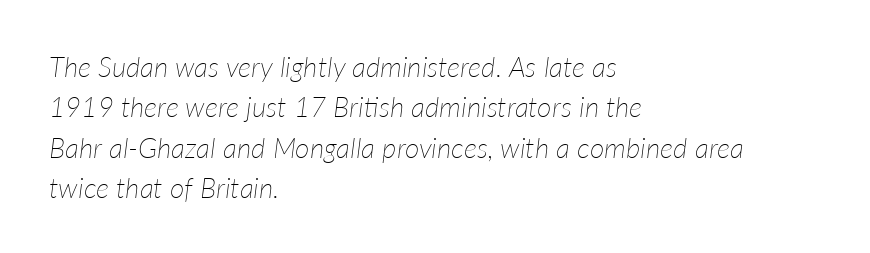
Q: Is the text bold? A: No.
Q: Is the text italic (slanted)? A: Yes, it leans right by about 7 degrees.
Q: Is the text underlined? A: No.
Q: How is the paragraph aligned? A: Left-aligned.
Q: Is the spacing between letters normal or unusually wide? A: Normal.
Q: Is the spacing between lines tight, normal or loose? A: Normal.
Q: Width (condensed, normal, or wide)? A: Normal.
Q: Stroke contrast? A: Low.
Q: x-height? A: Medium.
Q: Monospaced? A: No.
